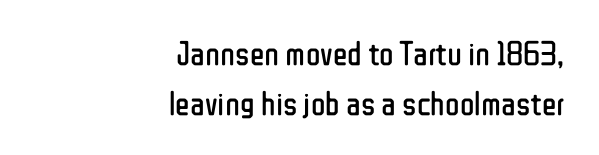
{"serif": "no", "italic": "no", "bold": "no", "weight": "regular", "width": "condensed", "stroke_contrast": "low", "x_height": "medium", "monospaced": "no", "underline": "no", "align": "right", "line_spacing": "normal", "line_spacing_ratio": 1.47, "letter_spacing": "normal", "letter_spacing_em": 0.0, "glyph_px": 34}
